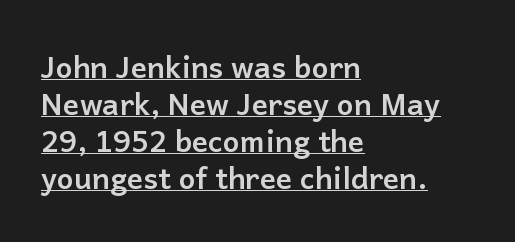
Character widths vary here, with narrow letters taking less room than wide ones. Tracking here is standard; glyphs follow each other at the usual distance. A typesetter would label this face a sans. The ragged edge is on the right, which tells us the setting is flush left. These characters rest on top of a visible drawn line. Notice how thick the strokes are: this is what a full bold looks like.
